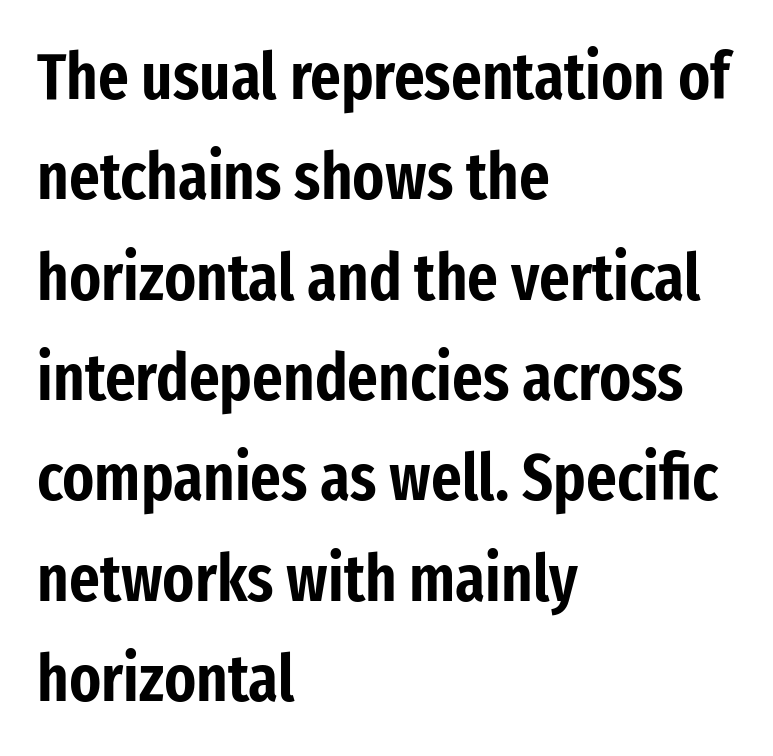
The image shows 66 px condensed sans-serif type, upright; set left-aligned, normal line spacing (1.52x), normal letter spacing, not underlined; low stroke contrast and a medium x-height.
